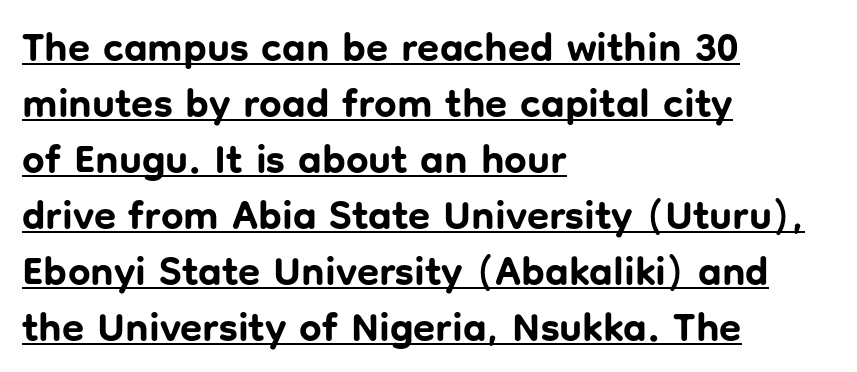
This sample uses an upright cut, with every glyph sitting square on the baseline. Successive baselines arrive at the customary interval. A typesetter would call this proportional, since set widths differ per character. Does a line run under the words? Yes, clearly.
